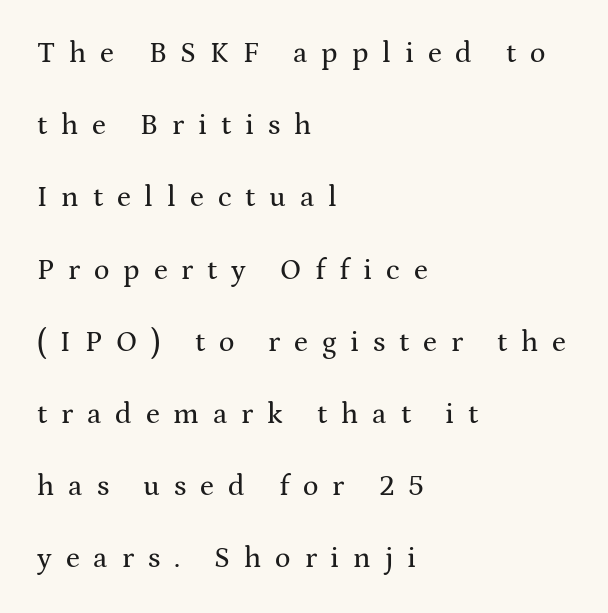
Q: Is the text italic (slanted)? A: No, it is upright.
Q: Is the typeface a serif or a sans-serif typeface? A: Serif.
Q: Is the text underlined? A: No.
Q: How is the paragraph aligned? A: Left-aligned.
Q: Is the spacing between letters normal or unusually wide? A: Unusually wide.
Q: Is the spacing between lines tight, normal or loose? A: Loose.
Q: Width (condensed, normal, or wide)? A: Wide.
Q: Stroke contrast? A: Medium.
Q: x-height? A: Medium.
Q: Monospaced? A: No.
